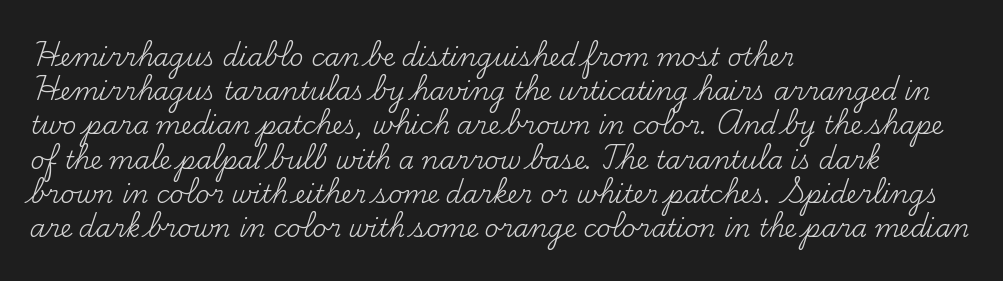
{"bold": "no", "underline": "no", "align": "left", "line_spacing": "normal", "line_spacing_ratio": 1.37, "letter_spacing": "normal", "letter_spacing_em": 0.0, "glyph_px": 25}
